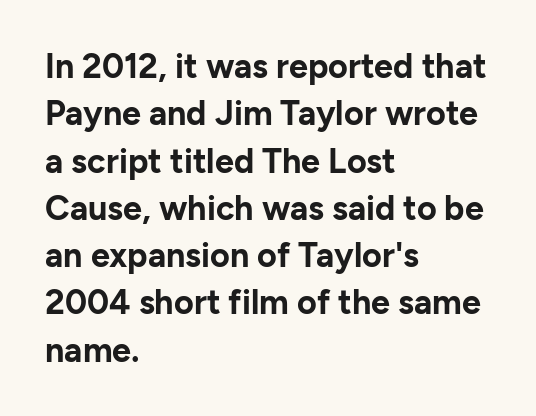
The image shows 34 px bold sans-serif type, upright; set left-aligned, normal line spacing (1.39x), normal letter spacing, not underlined; low stroke contrast and a medium x-height.
